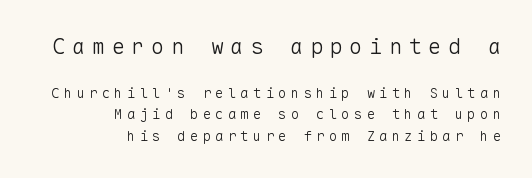
Letters have the restrained weight of plain body copy at most. A clean baseline with only descenders dipping below it. Does extra space separate the letters? Yes, quite a lot of it. Short and long lines alike share a common ending point at right. Between these two stacked blocks, the higher one wins on size. Horizontal bands of white between lines are of average thickness.
